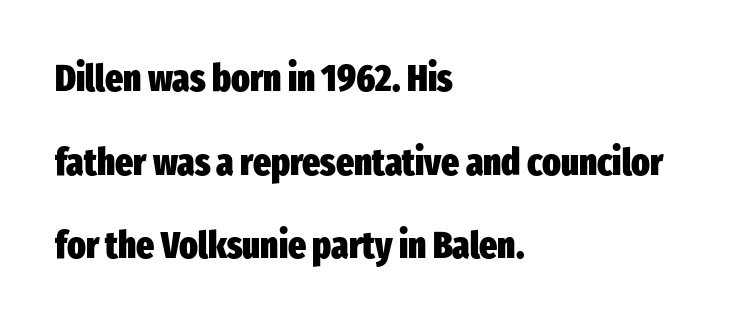
A typesetter would call this zero additional tracking. The strokes are fattened all the way to bold. Airy leading. The rendering shows plain stroke endings on the letterforms — a sans-serif design.
